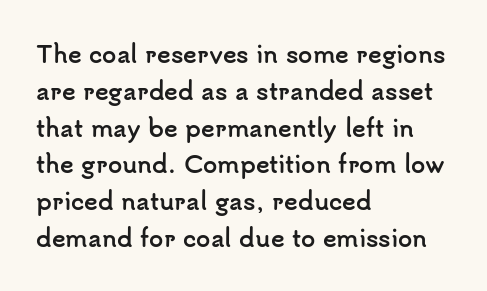
Q: Is the text bold? A: Yes.
Q: Is the text italic (slanted)? A: No, it is upright.
Q: Is the text underlined? A: No.
Q: How is the paragraph aligned? A: Left-aligned.
Q: Is the spacing between letters normal or unusually wide? A: Normal.
Q: Is the spacing between lines tight, normal or loose? A: Normal.
